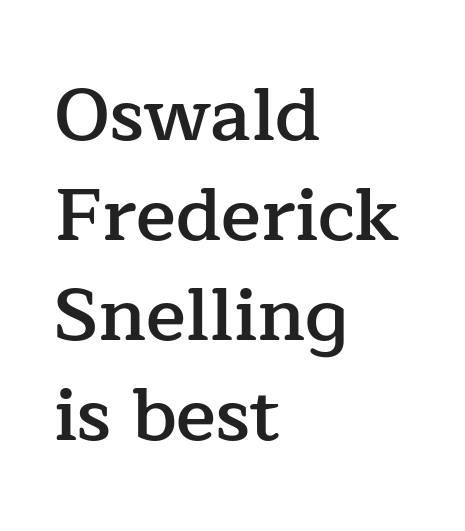
Is this a fixed-width face? No — the glyphs have proportional, varying widths. The axis of the letterforms is exactly vertical. The type family on display is of the serif kind. These lines keep a tight, regular rhythm from letter to letter.
